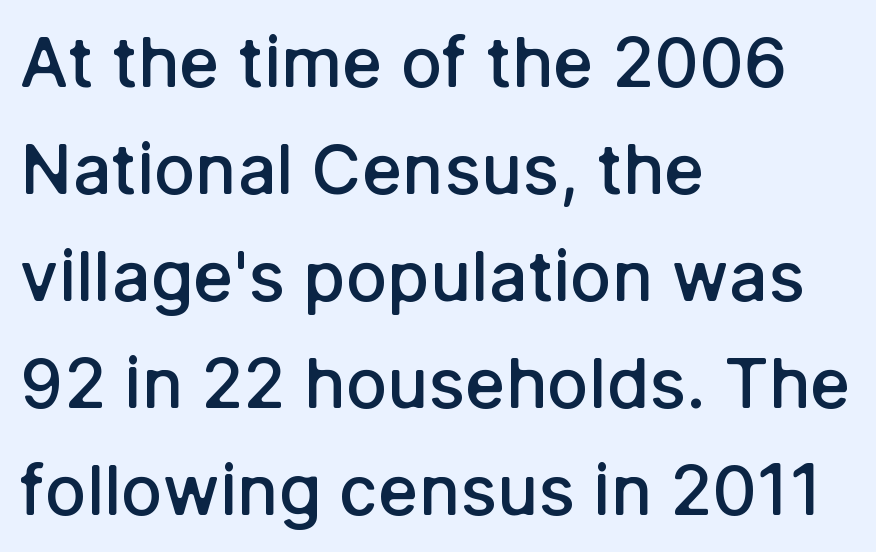
Q: Is the text bold? A: Semi-bold.
Q: Is the text italic (slanted)? A: No, it is upright.
Q: Is the typeface a serif or a sans-serif typeface? A: Sans-serif.
Q: Is the text underlined? A: No.
Q: How is the paragraph aligned? A: Left-aligned.
Q: Is the spacing between letters normal or unusually wide? A: Normal.
Q: Is the spacing between lines tight, normal or loose? A: Normal.
Q: Width (condensed, normal, or wide)? A: Normal.
Q: Stroke contrast? A: Low.
Q: x-height? A: Medium.
Q: Monospaced? A: No.
